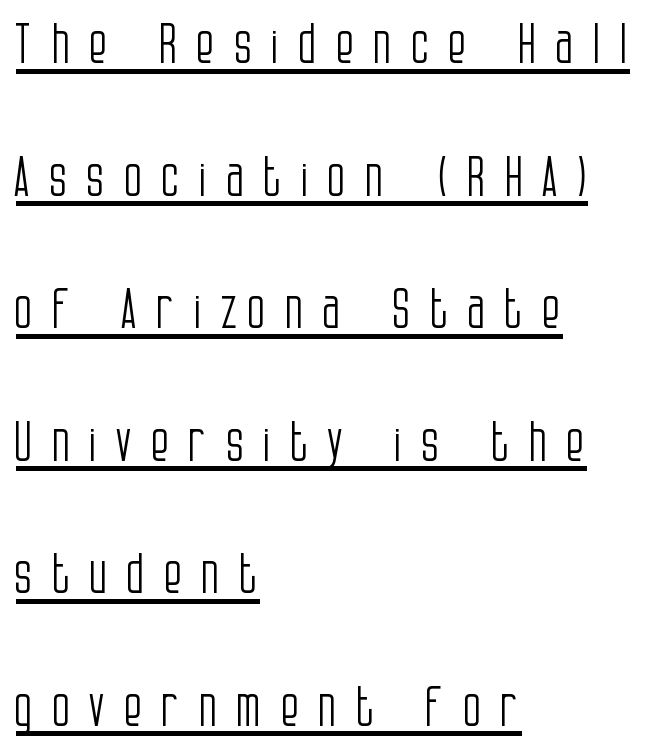
{"serif": "no", "italic": "no", "bold": "no", "weight": "light", "width": "condensed", "stroke_contrast": "low", "x_height": "large", "monospaced": "no", "underline": "yes", "align": "left", "line_spacing": "loose", "line_spacing_ratio": 2.41, "letter_spacing": "wide", "letter_spacing_em": 0.34, "glyph_px": 55}
